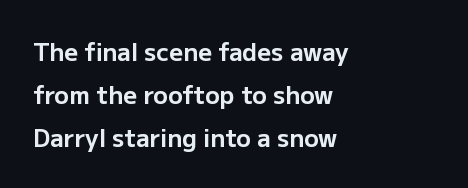
The image shows 24 px bold type, upright; set left-aligned, line spacing 1.8x, normal letter spacing, not underlined.
